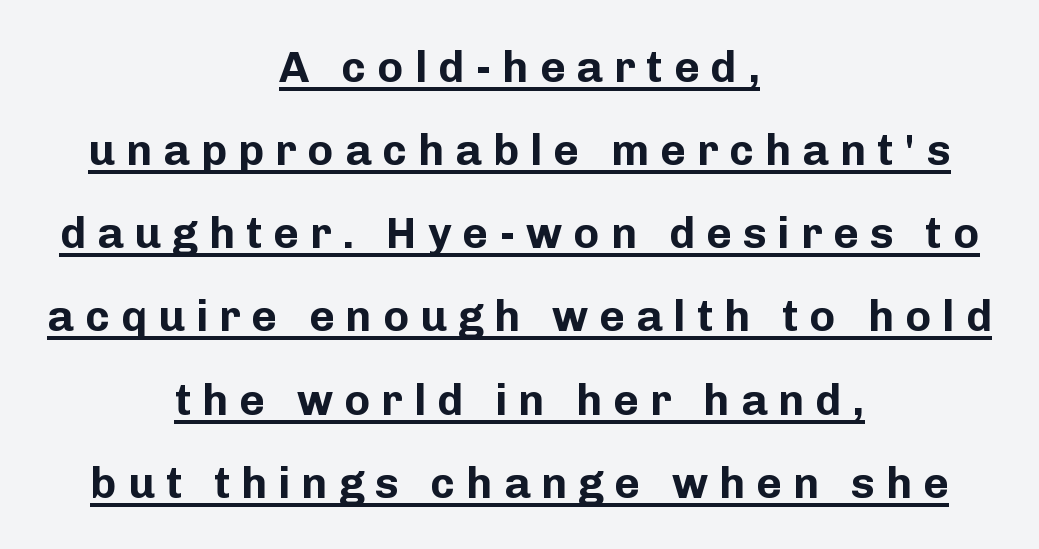
The image shows 44 px bold sans-serif type, upright; set centered, line spacing 1.89x, unusually wide letter spacing (+0.25 em), underlined; low stroke contrast and a medium x-height.
